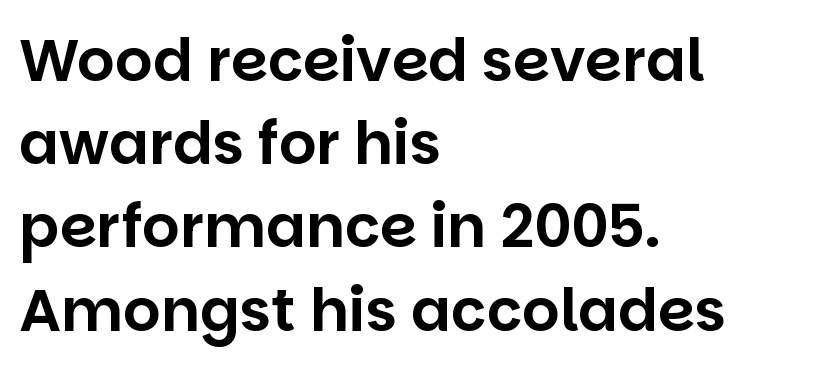
Whoever set this chose a conventional vertical rhythm. Words appear dense and cohesive because spacing is normal. The passage shown is typed in a proportional face where columns would drift. The passage shown is typeset with a sans-serif family. A roman cut, with each character standing at attention.
